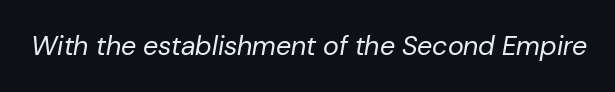
{"italic": "yes", "lean": "right", "slant_degrees": 10, "bold": "no", "underline": "no", "letter_spacing": "normal", "letter_spacing_em": 0.0, "glyph_px": 27}
